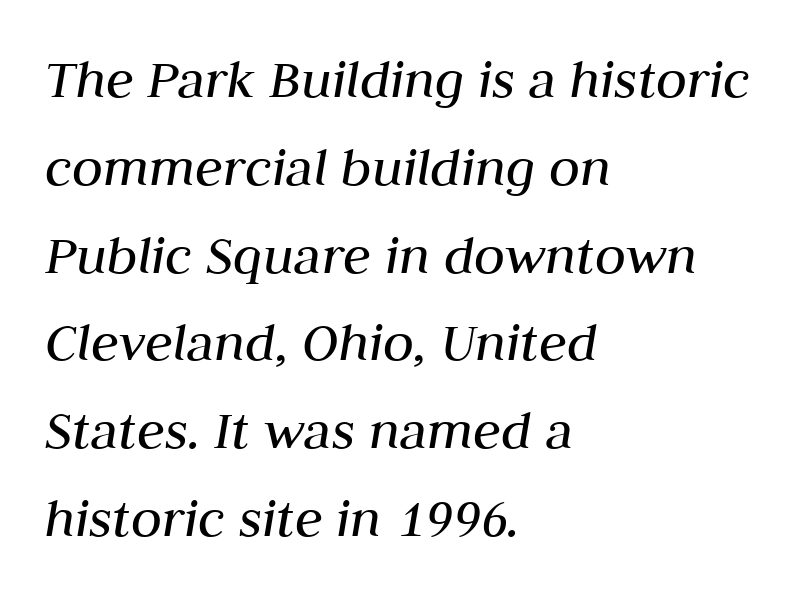
The image shows 57 px regular-weight type, italic (leaning right); set left-aligned, normal line spacing (1.54x), normal letter spacing, not underlined; medium stroke contrast and a medium x-height.
